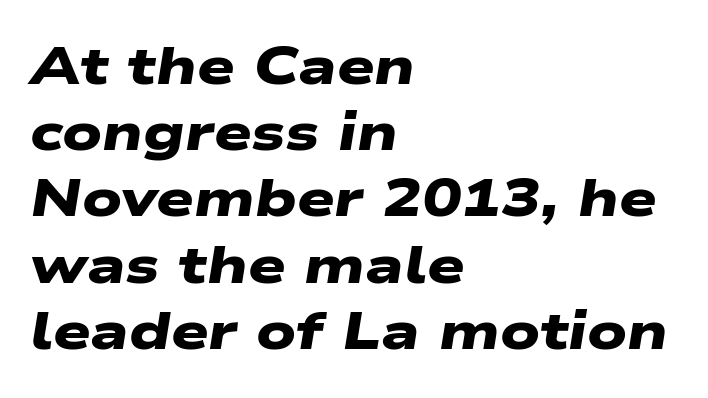
The image shows 53 px heavy, wide sans-serif type; set left-aligned, normal line spacing (1.25x), normal letter spacing, not underlined; low stroke contrast and a medium x-height.
